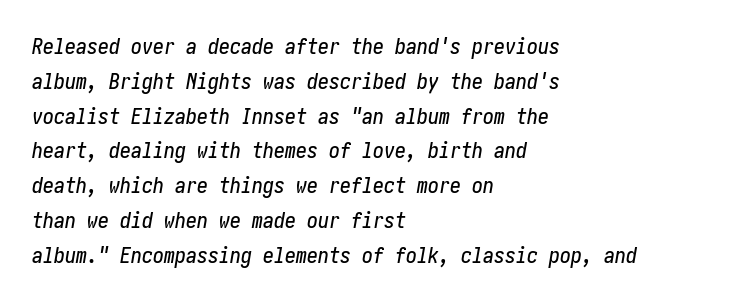
The image shows 22 px text type, italic (leaning right); set left-aligned, normal line spacing (1.58x), normal letter spacing, not underlined.
